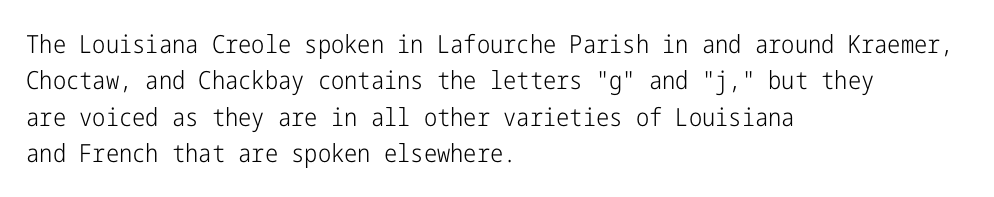
Q: Is the text bold? A: No.
Q: Is the text italic (slanted)? A: No, it is upright.
Q: Is the text underlined? A: No.
Q: How is the paragraph aligned? A: Left-aligned.
Q: Is the spacing between letters normal or unusually wide? A: Normal.
Q: Is the spacing between lines tight, normal or loose? A: Normal.
